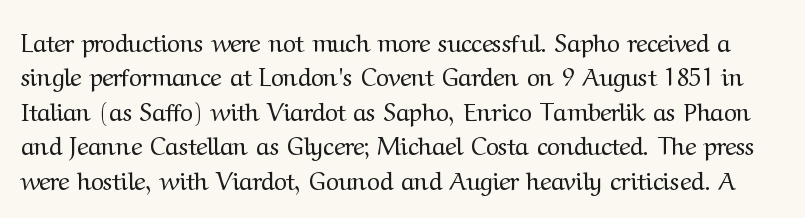
Posture: vertical. Students, note that the glyphs here touch the page at normal intervals. The line-height multiplier appears to be the usual default. Type without underlining.
